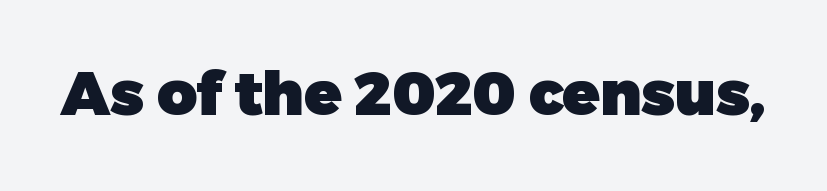
{"serif": "no", "italic": "no", "bold": "yes", "weight": "heavy", "width": "normal", "stroke_contrast": "low", "x_height": "medium", "monospaced": "no", "underline": "no", "letter_spacing": "normal", "letter_spacing_em": 0.0, "glyph_px": 61}
